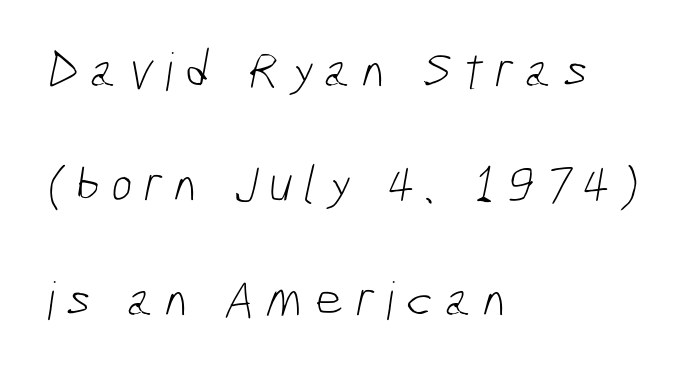
The image shows 52 px light, condensed sans-serif type; set left-aligned, loose line spacing (2.2x), unusually wide letter spacing (+0.21 em), not underlined; low stroke contrast and a medium x-height.
